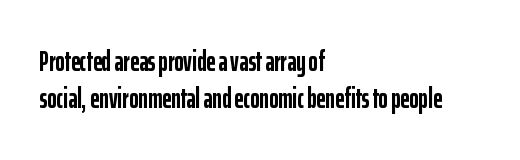
The image shows 28 px semibold, condensed sans-serif type, upright; set left-aligned, normal line spacing (1.31x), normal letter spacing, not underlined; low stroke contrast and a medium x-height.
